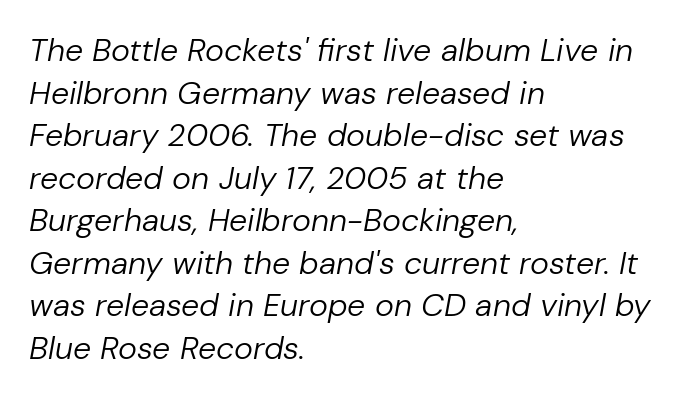
{"italic": "yes", "lean": "right", "slant_degrees": 10, "bold": "no", "weight": "regular", "width": "normal", "stroke_contrast": "low", "x_height": "medium", "monospaced": "no", "underline": "no", "align": "left", "line_spacing": "normal", "line_spacing_ratio": 1.33, "letter_spacing": "normal", "letter_spacing_em": 0.0, "glyph_px": 32}
